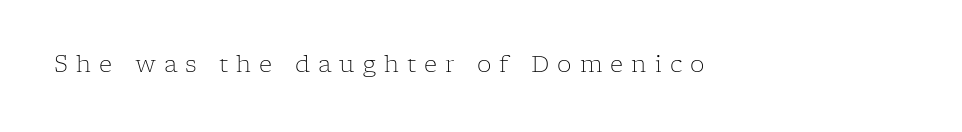
{"italic": "no", "bold": "no", "underline": "no", "letter_spacing": "wide", "letter_spacing_em": 0.35, "glyph_px": 23}
